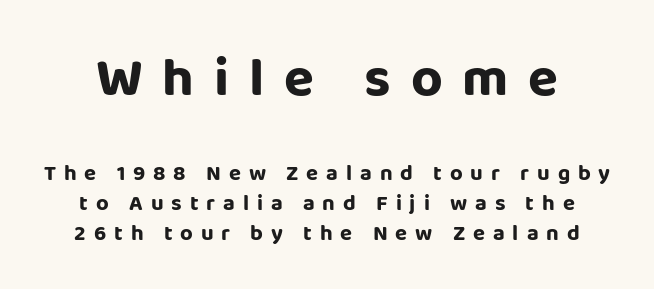
The area under the type is left untouched. These lines are rendered in a variable-pitch font. How are the letters spaced? Widely, with obvious added tracking. Caption: upper text group enlarged, lower text group reduced. Is there any slant? The stems are plumb. This sample uses a sans-serif face.
